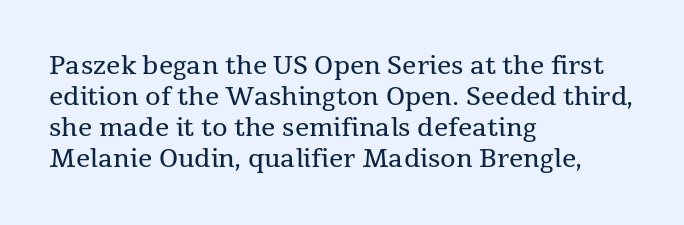
A light-to-regular cut is what we see here. Clear beneath every line of the passage. Vertical strokes here are truly vertical. The passage shown has conventional tracking throughout. Leftover space on each line is placed entirely after the last word.
